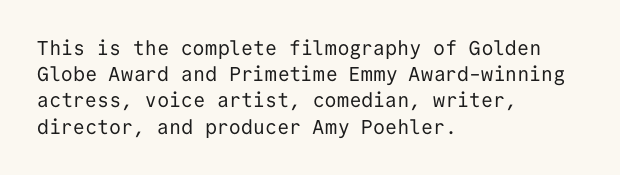
Q: Is the text bold? A: No.
Q: Is the text italic (slanted)? A: No, it is upright.
Q: Is the text underlined? A: No.
Q: How is the paragraph aligned? A: Left-aligned.
Q: Is the spacing between letters normal or unusually wide? A: Normal.
Q: Is the spacing between lines tight, normal or loose? A: Normal.
